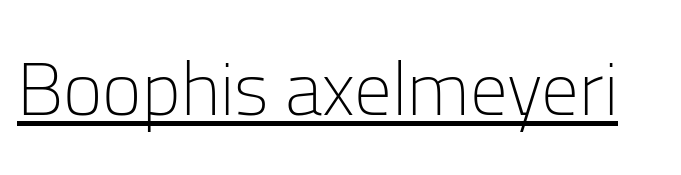
Q: Is the text bold? A: No.
Q: Is the text italic (slanted)? A: No, it is upright.
Q: Is the typeface a serif or a sans-serif typeface? A: Sans-serif.
Q: Is the text underlined? A: Yes.
Q: Is the spacing between letters normal or unusually wide? A: Normal.
Q: Width (condensed, normal, or wide)? A: Normal.
Q: Stroke contrast? A: Low.
Q: x-height? A: Medium.
Q: Monospaced? A: No.
